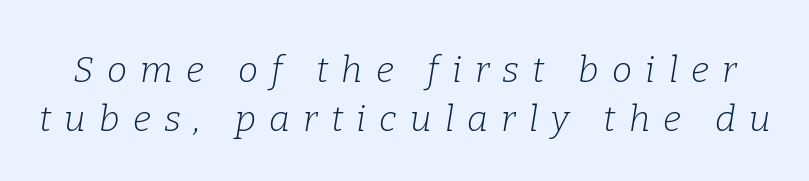
{"serif": "yes", "italic": "yes", "lean": "right", "slant_degrees": 9, "bold": "no", "weight": "light", "width": "normal", "stroke_contrast": "low", "x_height": "medium", "monospaced": "no", "underline": "no", "line_spacing": "normal", "line_spacing_ratio": 1.35, "letter_spacing": "wide", "letter_spacing_em": 0.37, "glyph_px": 36}
